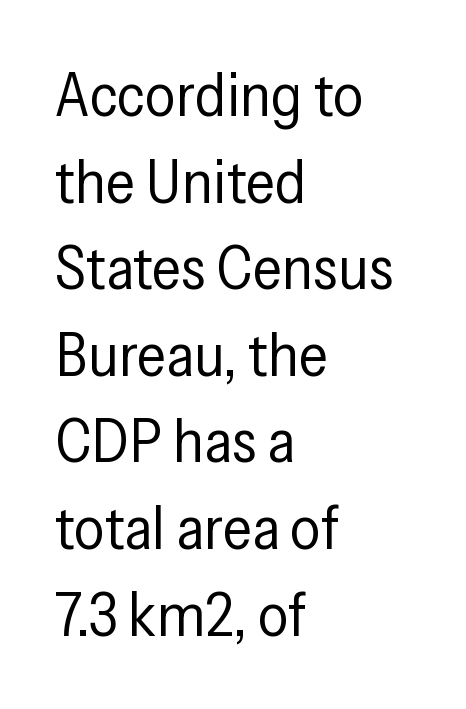
Q: Is the text bold? A: No.
Q: Is the text italic (slanted)? A: No, it is upright.
Q: Is the typeface a serif or a sans-serif typeface? A: Sans-serif.
Q: Is the text underlined? A: No.
Q: How is the paragraph aligned? A: Left-aligned.
Q: Is the spacing between letters normal or unusually wide? A: Normal.
Q: Is the spacing between lines tight, normal or loose? A: Normal.
Q: Width (condensed, normal, or wide)? A: Condensed.
Q: Stroke contrast? A: Low.
Q: x-height? A: Medium.
Q: Monospaced? A: No.
